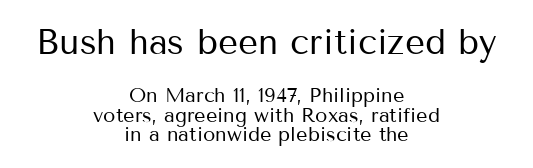
Vertical strokes here are truly vertical. The strokes carry an ordinary text weight at most. Where is the straight margin? There isn't one; the lines are centered. The line-height multiplier appears low, near solid setting. Any mark beneath the type? The region is blank. The font family rendered here belongs to the sans-serif group.
